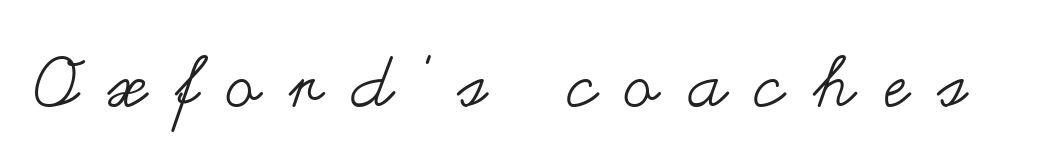
Q: Is the text bold? A: No.
Q: Is the text italic (slanted)? A: Yes.
Q: Is the text underlined? A: No.
Q: Is the spacing between letters normal or unusually wide? A: Unusually wide.
Q: Width (condensed, normal, or wide)? A: Wide.
Q: Stroke contrast? A: Medium.
Q: x-height? A: Small.
Q: Monospaced? A: No.
